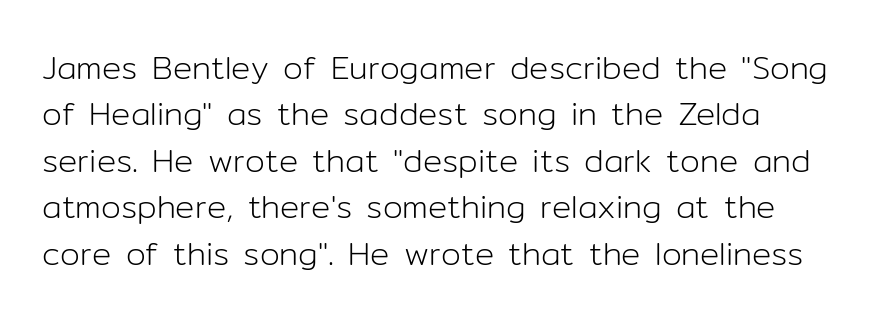
{"serif": "no", "italic": "no", "bold": "no", "weight": "light", "width": "normal", "stroke_contrast": "low", "x_height": "medium", "monospaced": "no", "underline": "no", "line_spacing": "normal", "line_spacing_ratio": 1.45, "letter_spacing": "normal", "letter_spacing_em": 0.0, "glyph_px": 32}
